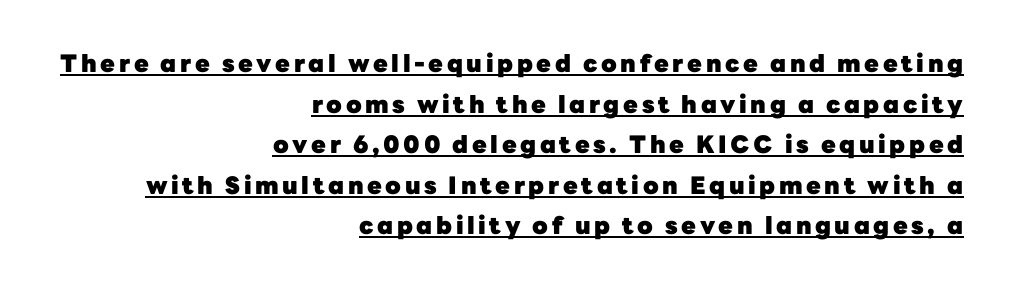
A rule runs beneath these lines of type. Designer's note — italics off, roman on. The passage shown stacks its lines at a standard gap. The typesetter chose a ragged-left arrangement here.
